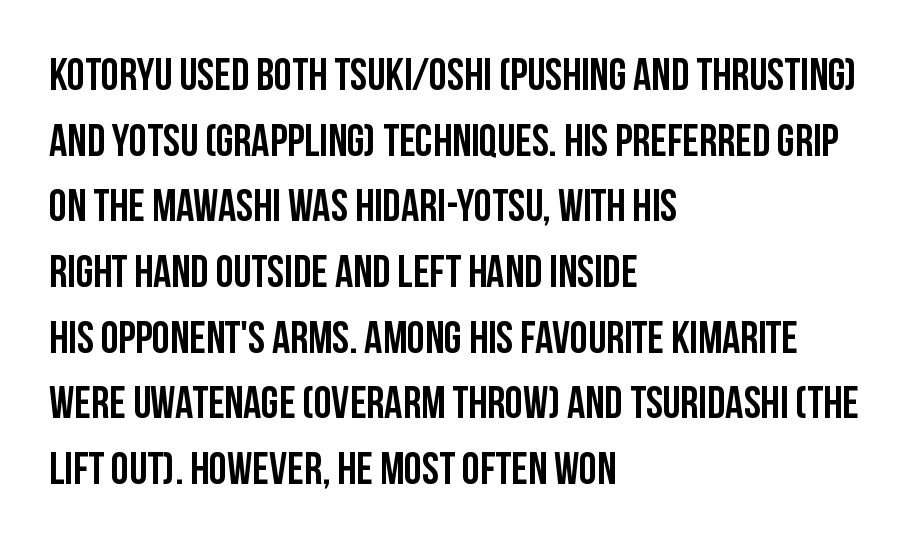
Q: Is the text bold? A: Yes.
Q: Is the text italic (slanted)? A: No, it is upright.
Q: Is the typeface a serif or a sans-serif typeface? A: Sans-serif.
Q: Is the text underlined? A: No.
Q: How is the paragraph aligned? A: Left-aligned.
Q: Is the spacing between letters normal or unusually wide? A: Normal.
Q: Is the spacing between lines tight, normal or loose? A: Normal.
Q: Width (condensed, normal, or wide)? A: Condensed.
Q: Stroke contrast? A: Low.
Q: x-height? A: Large.
Q: Monospaced? A: No.
